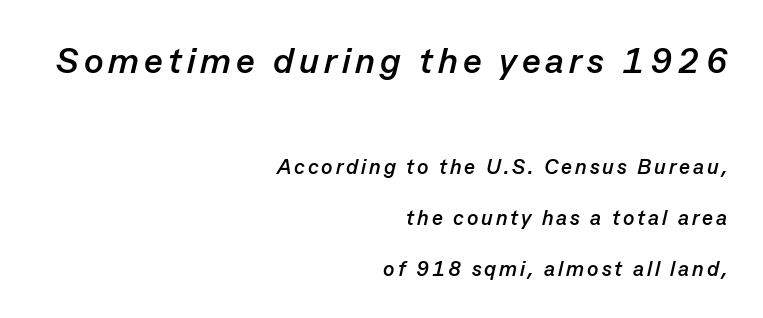
The image shows 36 px semibold type, italic (leaning right); set right-aligned, loose line spacing (2.43x), not underlined; the first (top) block is 1.71x larger; low stroke contrast and a medium x-height.
